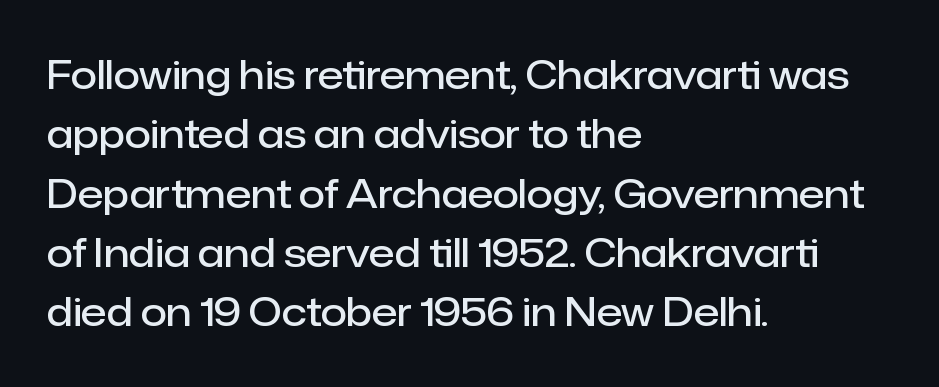
Q: Is the text bold? A: Semi-bold.
Q: Is the text italic (slanted)? A: No, it is upright.
Q: Is the typeface a serif or a sans-serif typeface? A: Sans-serif.
Q: Is the text underlined? A: No.
Q: How is the paragraph aligned? A: Left-aligned.
Q: Is the spacing between letters normal or unusually wide? A: Normal.
Q: Is the spacing between lines tight, normal or loose? A: Normal.
Q: Width (condensed, normal, or wide)? A: Normal.
Q: Stroke contrast? A: Low.
Q: x-height? A: Medium.
Q: Monospaced? A: No.
